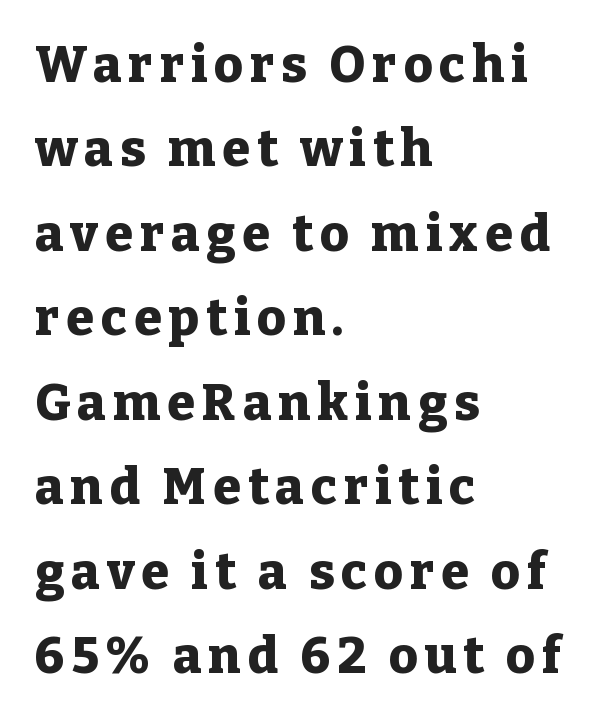
Q: Is the text bold? A: Yes.
Q: Is the text italic (slanted)? A: No, it is upright.
Q: Is the typeface a serif or a sans-serif typeface? A: Serif.
Q: Is the text underlined? A: No.
Q: How is the paragraph aligned? A: Left-aligned.
Q: Is the spacing between lines tight, normal or loose? A: Normal.
Q: Width (condensed, normal, or wide)? A: Normal.
Q: Stroke contrast? A: Low.
Q: x-height? A: Medium.
Q: Monospaced? A: No.
